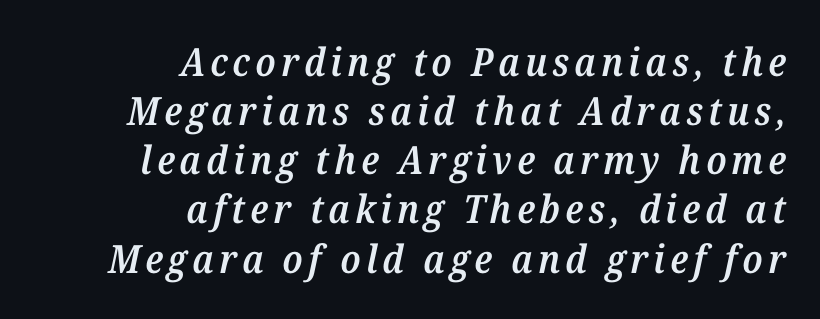
Line endings align vertically; line beginnings do not. It's the slanting kind of type. Only glyphs here, with clear space below each row. Here the designer chose a conventional face with non-uniform glyph widths. In terms of weight, the rendering is demibold, just under bold. The type family on display is of the serif kind.
